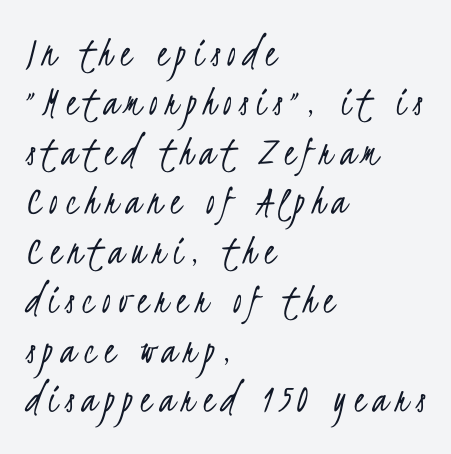
The image shows 43 px light, condensed sans-serif type; set left-aligned, tight line spacing (1.15x), not underlined; low stroke contrast and a small x-height.
